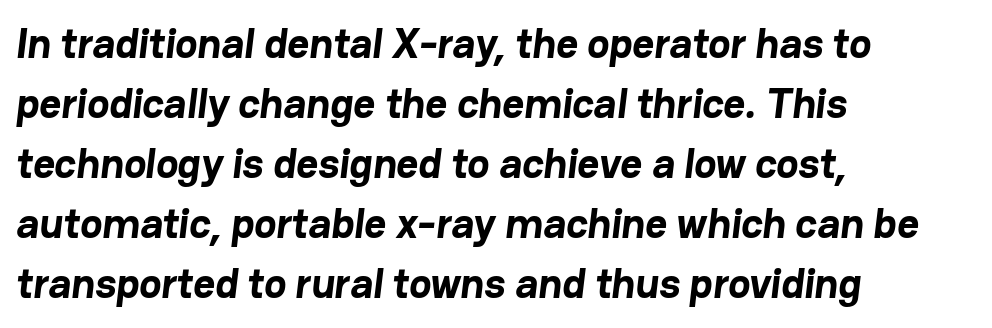
{"serif": "no", "bold": "yes", "weight": "bold", "width": "normal", "stroke_contrast": "low", "x_height": "medium", "monospaced": "no", "underline": "no", "align": "left", "line_spacing": "normal", "line_spacing_ratio": 1.43, "letter_spacing": "normal", "letter_spacing_em": 0.0, "glyph_px": 42}
